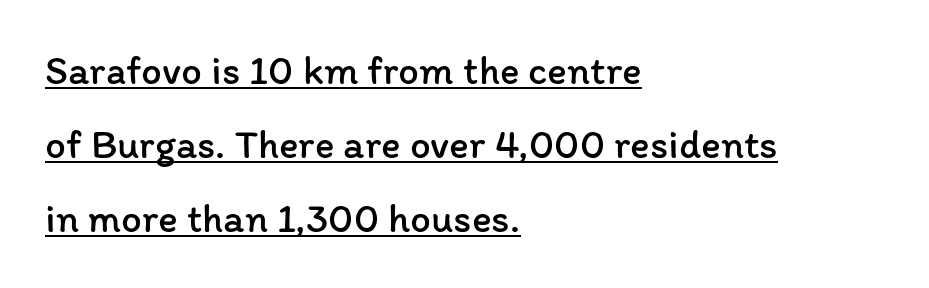
Proportional: the letters do not fall into vertical columns. These lines were composed using upright roman letters. Nothing heavy about these letters — not bold at all. Each line of the rendering has a horizontal stroke beneath the glyphs. The letterforms sit shoulder to shoulder at normal distance.
